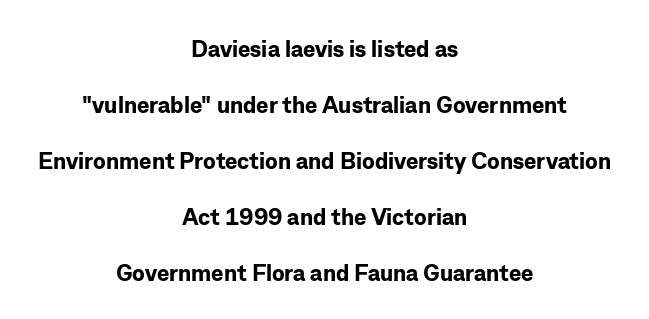
{"italic": "no", "bold": "yes", "underline": "no", "align": "center", "line_spacing": "loose", "line_spacing_ratio": 2.43, "letter_spacing": "normal", "letter_spacing_em": 0.0, "glyph_px": 23}
